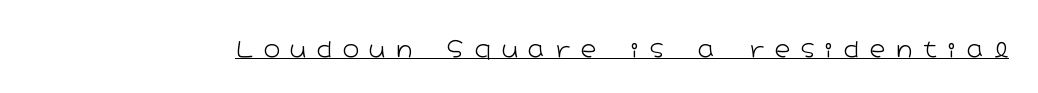
Q: Is the text bold? A: No.
Q: Is the text italic (slanted)? A: No, it is upright.
Q: Is the text underlined? A: Yes.
Q: Is the spacing between letters normal or unusually wide? A: Unusually wide.
